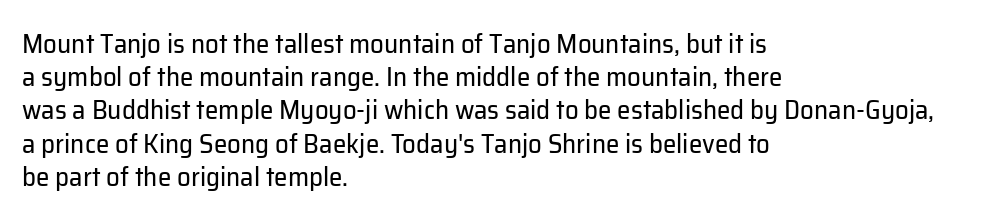
Q: Is the text bold? A: No.
Q: Is the text italic (slanted)? A: No, it is upright.
Q: Is the text underlined? A: No.
Q: How is the paragraph aligned? A: Left-aligned.
Q: Is the spacing between letters normal or unusually wide? A: Normal.
